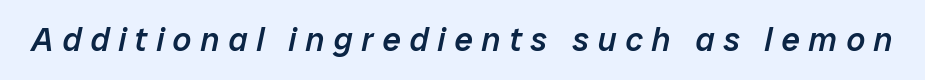
You can tell it's italic because the verticals aren't actually vertical. You could not count columns in this text — the font is proportionally spaced. Plain, unruled lines of type. Here the glyphs are tracked loosely, breaking word shapes into spaced letters. These words are printed semibold, heavier than regular yet not bold.
